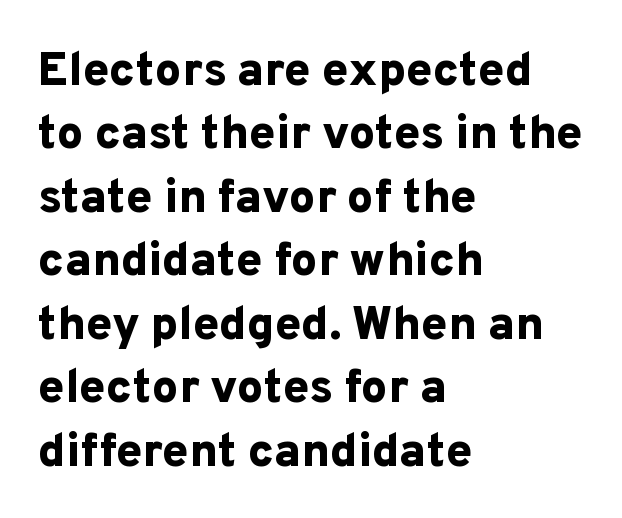
Letters rest on an invisible, unmarked baseline. Serif or sans? Sans — the stroke terminals are bare. Stroke thickness is high; the sample reads as a true bold. Layout note: lines flush left. Designer's note — italics off, roman on.
